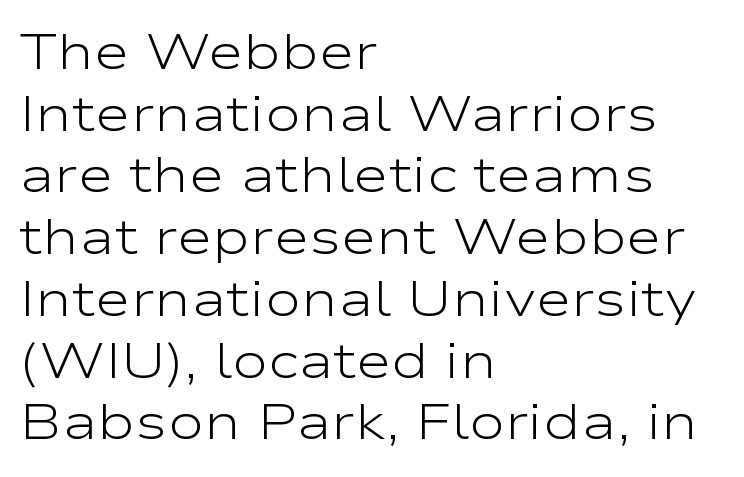
The image shows 49 px light, wide sans-serif type, upright; set left-aligned, normal line spacing (1.26x), normal letter spacing, not underlined; low stroke contrast and a medium x-height.
